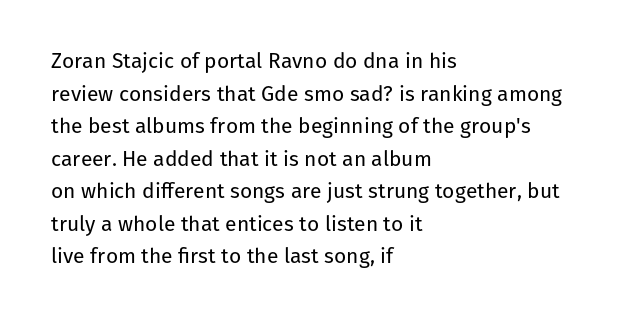
The image shows 21 px text type, upright; set left-aligned, normal line spacing (1.55x), normal letter spacing, not underlined.
